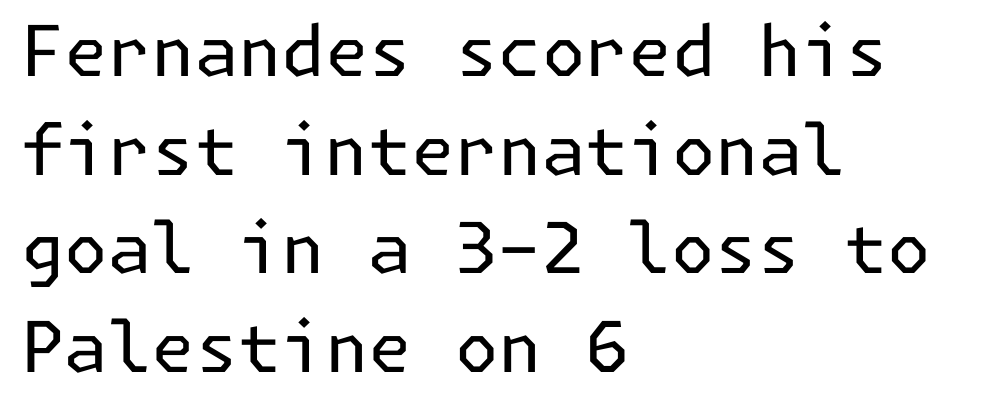
Q: Is the text bold? A: No.
Q: Is the text italic (slanted)? A: No, it is upright.
Q: Is the typeface a serif or a sans-serif typeface? A: Sans-serif.
Q: Is the text underlined? A: No.
Q: How is the paragraph aligned? A: Left-aligned.
Q: Is the spacing between letters normal or unusually wide? A: Normal.
Q: Is the spacing between lines tight, normal or loose? A: Normal.
Q: Width (condensed, normal, or wide)? A: Normal.
Q: Stroke contrast? A: Low.
Q: x-height? A: Medium.
